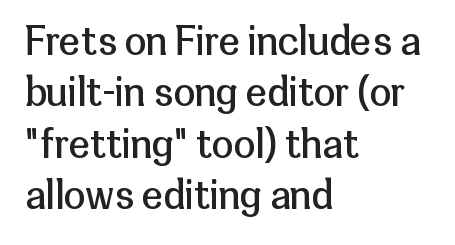
The image shows 39 px regular-weight sans-serif type, upright; set left-aligned, normal line spacing (1.32x), normal letter spacing, not underlined; low stroke contrast and a medium x-height.
